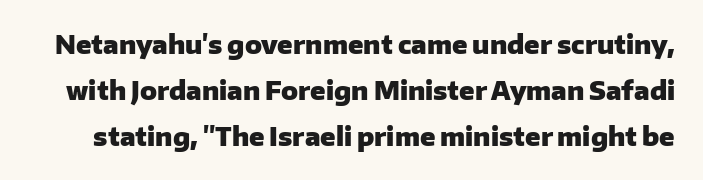
{"italic": "no", "bold": "yes", "underline": "no", "line_spacing_ratio": 1.84, "letter_spacing": "normal", "letter_spacing_em": 0.0, "glyph_px": 25}
